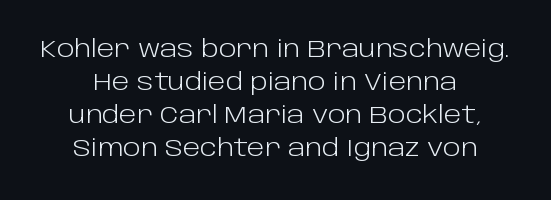
Q: Is the text bold? A: No.
Q: Is the text italic (slanted)? A: No, it is upright.
Q: Is the text underlined? A: No.
Q: Is the spacing between letters normal or unusually wide? A: Normal.
Q: Is the spacing between lines tight, normal or loose? A: Normal.
